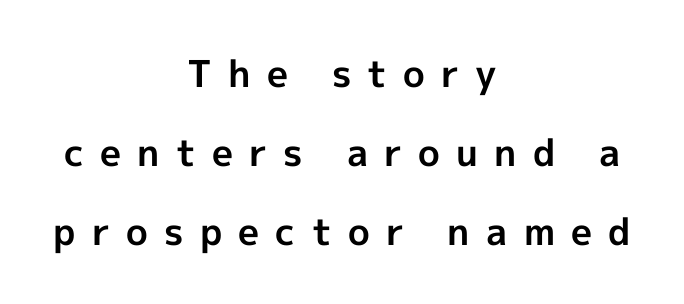
{"serif": "no", "italic": "no", "bold": "yes", "weight": "bold", "width": "normal", "x_height": "medium", "monospaced": "no", "underline": "no", "align": "center", "line_spacing": "loose", "line_spacing_ratio": 2.13, "letter_spacing": "wide", "letter_spacing_em": 0.44, "glyph_px": 37}
